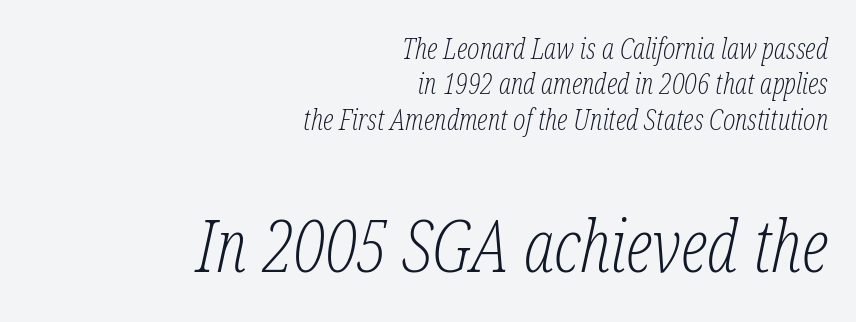
The image shows 73 px light, condensed serif type, italic (leaning right); set right-aligned, line spacing 1.22x, normal letter spacing, not underlined; the second (bottom) block is 2.52x larger; low stroke contrast and a medium x-height.
